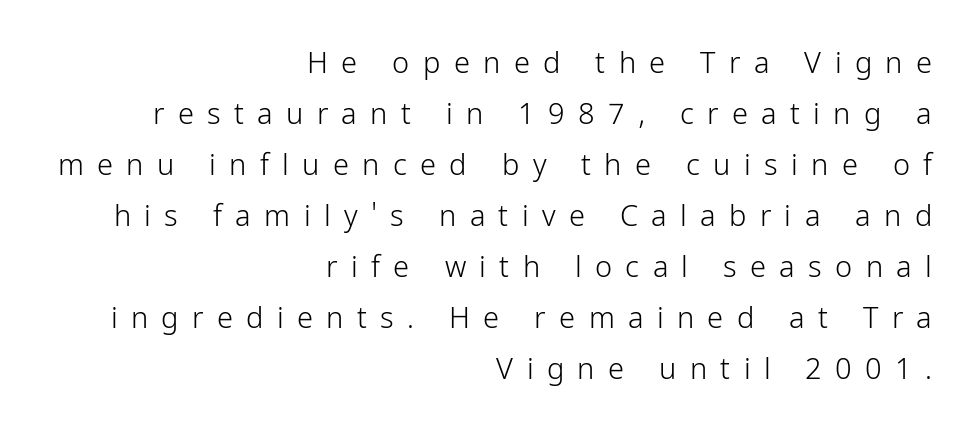
In CSS terms this would be text-align: right. You could only call the tracking loose — the letters float apart. You could not count columns in this text — the font is proportionally spaced. Compared with a typical body face, this is equally light or lighter still.
